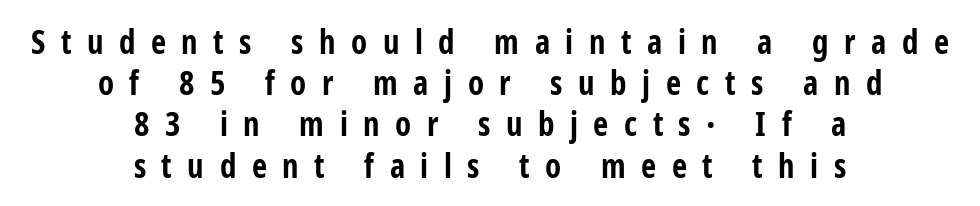
Plain, unruled lines of type. Glyph-to-glyph distance is far greater than everyday printed text. A typesetter would call this proportional, since set widths differ per character. Do the letters lean? They stand straight. Regarding serifs, this sample does without them. Does the weight exceed regular? Yes, all the way to bold.
